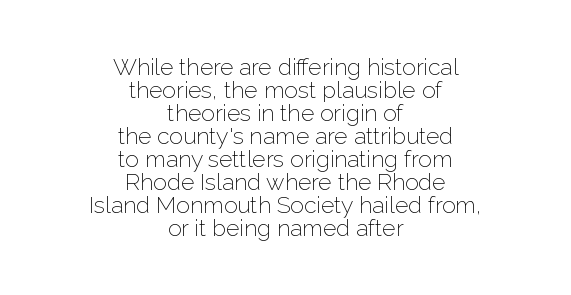
{"italic": "no", "bold": "no", "underline": "no", "align": "center", "line_spacing": "tight", "line_spacing_ratio": 1.0, "letter_spacing": "normal", "letter_spacing_em": 0.0, "glyph_px": 23}
